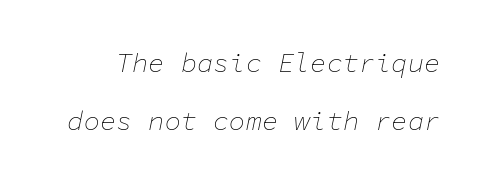
Q: Is the text bold? A: No.
Q: Is the text italic (slanted)? A: Yes, it leans right by about 11 degrees.
Q: Is the text underlined? A: No.
Q: Is the spacing between letters normal or unusually wide? A: Normal.
Q: Is the spacing between lines tight, normal or loose? A: Loose.
